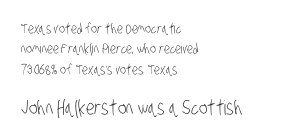
{"bold": "no", "underline": "no", "align": "left", "line_spacing": "normal", "line_spacing_ratio": 1.46, "letter_spacing": "normal", "letter_spacing_em": 0.0, "larger_block": "second", "size_ratio": 1.43, "glyph_px": 20}
